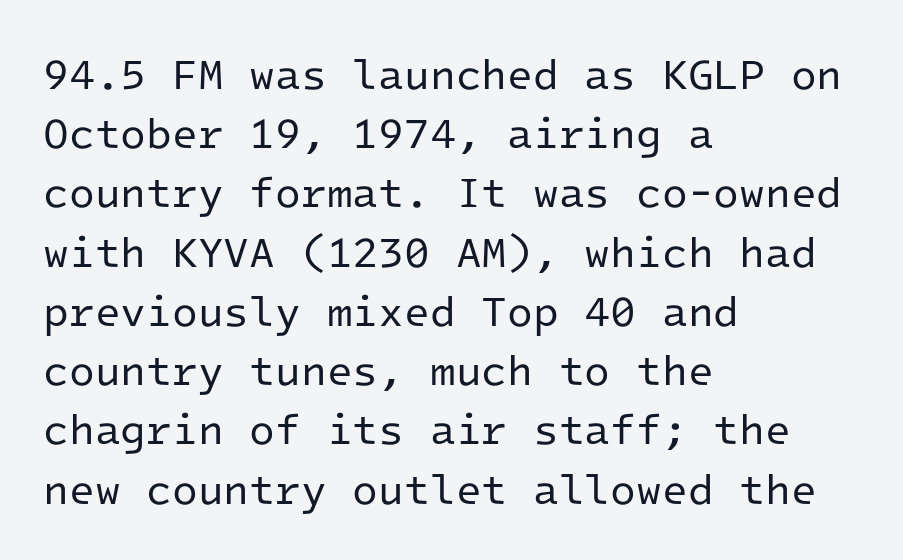
{"serif": "no", "italic": "no", "bold": "no", "weight": "regular", "width": "normal", "stroke_contrast": "low", "x_height": "medium", "monospaced": "yes", "underline": "no", "align": "left", "line_spacing": "normal", "line_spacing_ratio": 1.41, "letter_spacing": "normal", "letter_spacing_em": 0.0, "glyph_px": 42}
